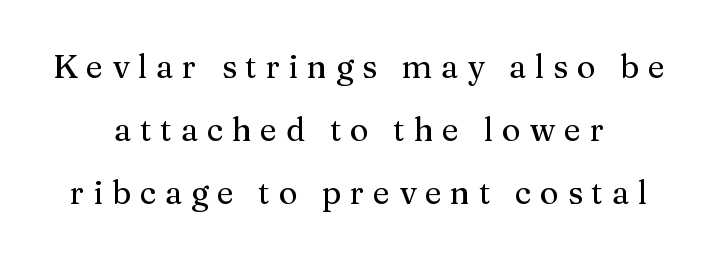
{"serif": "yes", "italic": "no", "width": "normal", "stroke_contrast": "medium", "x_height": "medium", "monospaced": "no", "underline": "no", "align": "center", "line_spacing": "loose", "line_spacing_ratio": 1.97, "letter_spacing": "wide", "letter_spacing_em": 0.27, "glyph_px": 32}
